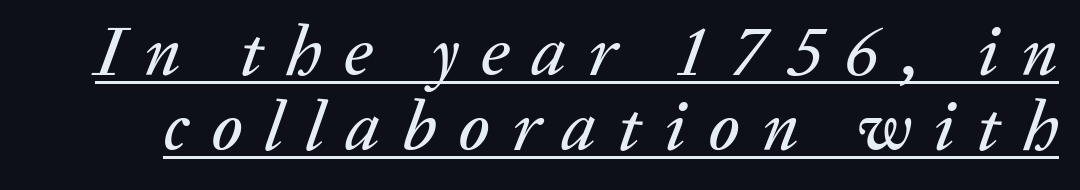
The text carries the slant typical of an italic or oblique font. Cramped leading. Caption: expanded tracking, letters set apart. Like a heading marked for emphasis, these lines bear an underscore.
